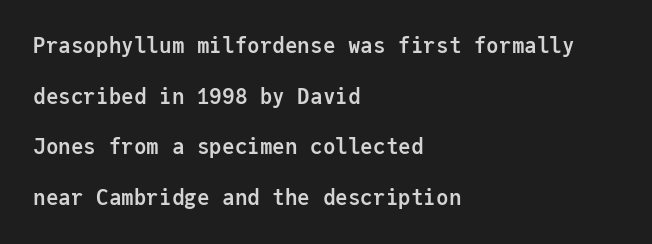
The image shows 21 px bold type, upright; set left-aligned, loose line spacing (2.41x), normal letter spacing, not underlined.
